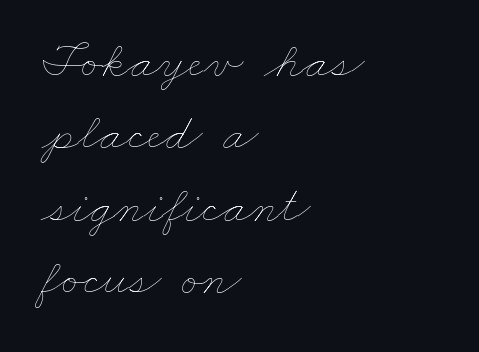
The image shows 52 px thin, wide type; set left-aligned, normal line spacing (1.39x), normal letter spacing, not underlined; low stroke contrast and a small x-height.
